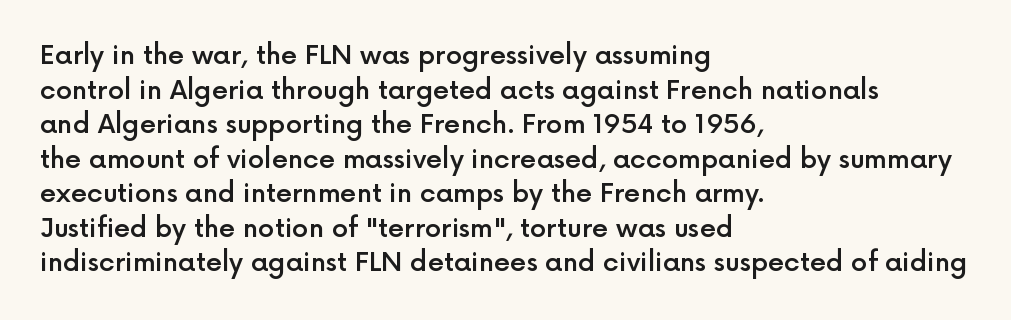
Q: Is the text bold? A: Semi-bold.
Q: Is the text italic (slanted)? A: No, it is upright.
Q: Is the text underlined? A: No.
Q: How is the paragraph aligned? A: Left-aligned.
Q: Is the spacing between letters normal or unusually wide? A: Normal.
Q: Is the spacing between lines tight, normal or loose? A: Normal.
